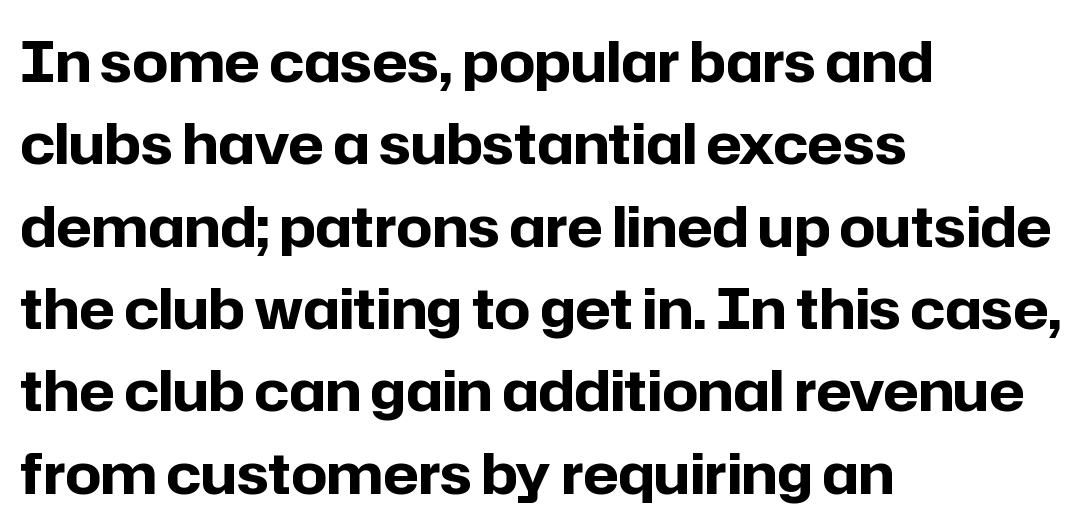
Q: Is the text bold? A: Yes.
Q: Is the text italic (slanted)? A: No, it is upright.
Q: Is the typeface a serif or a sans-serif typeface? A: Sans-serif.
Q: Is the text underlined? A: No.
Q: How is the paragraph aligned? A: Left-aligned.
Q: Is the spacing between letters normal or unusually wide? A: Normal.
Q: Is the spacing between lines tight, normal or loose? A: Normal.
Q: Width (condensed, normal, or wide)? A: Normal.
Q: Stroke contrast? A: Low.
Q: x-height? A: Medium.
Q: Monospaced? A: No.
